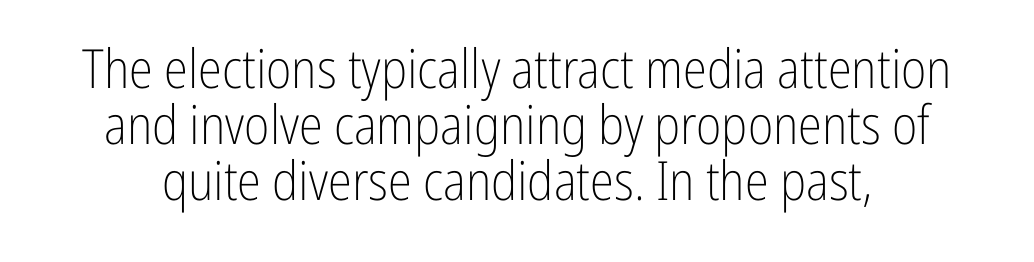
{"serif": "no", "italic": "no", "bold": "no", "weight": "light", "width": "condensed", "stroke_contrast": "low", "x_height": "medium", "monospaced": "no", "underline": "no", "line_spacing": "tight", "line_spacing_ratio": 1.04, "letter_spacing": "normal", "letter_spacing_em": 0.0, "glyph_px": 54}
